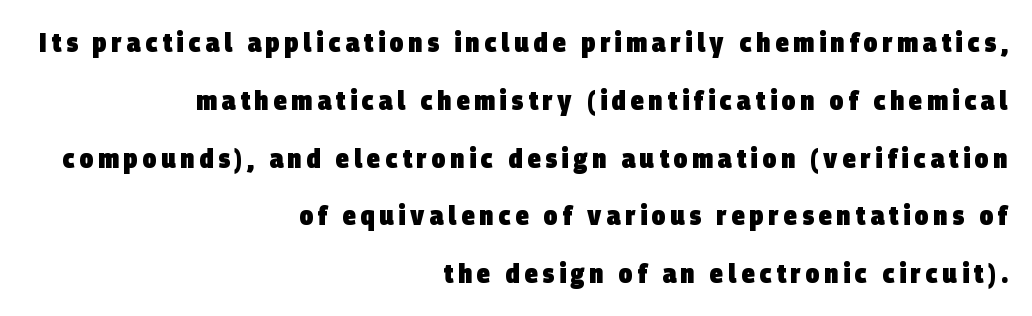
In terms of leading, this rendering errs on the spacious side. You'd pick this weight for a headline — it's a proper bold. Short and long lines alike share a common ending point at right. Plain, unruled lines of type.
